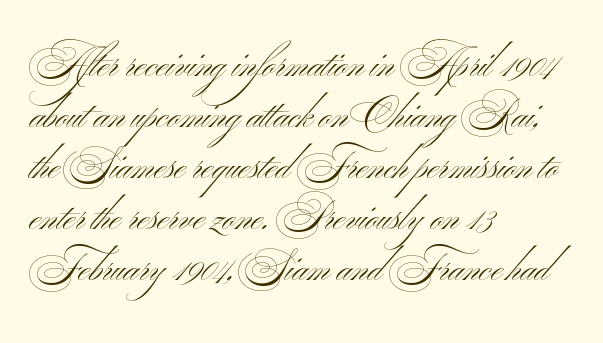
Q: Is the text bold? A: No.
Q: Is the typeface a serif or a sans-serif typeface? A: Sans-serif.
Q: Is the text underlined? A: No.
Q: How is the paragraph aligned? A: Left-aligned.
Q: Is the spacing between letters normal or unusually wide? A: Normal.
Q: Is the spacing between lines tight, normal or loose? A: Normal.
Q: Width (condensed, normal, or wide)? A: Wide.
Q: Stroke contrast? A: Medium.
Q: x-height? A: Small.
Q: Monospaced? A: No.
